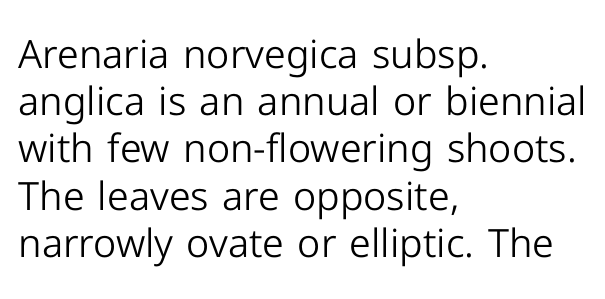
{"serif": "no", "italic": "no", "bold": "no", "weight": "light", "width": "normal", "stroke_contrast": "low", "x_height": "medium", "monospaced": "no", "underline": "no", "align": "left", "line_spacing_ratio": 1.21, "letter_spacing": "normal", "letter_spacing_em": 0.0, "glyph_px": 39}
